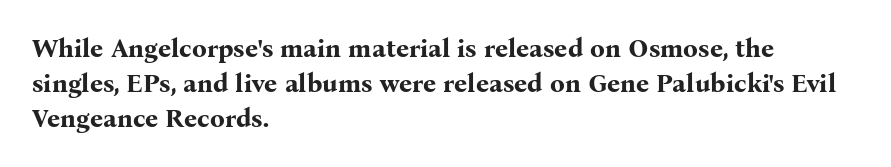
{"italic": "no", "bold": "yes", "underline": "no", "align": "left", "line_spacing": "normal", "line_spacing_ratio": 1.35, "letter_spacing": "normal", "letter_spacing_em": 0.0, "glyph_px": 26}
